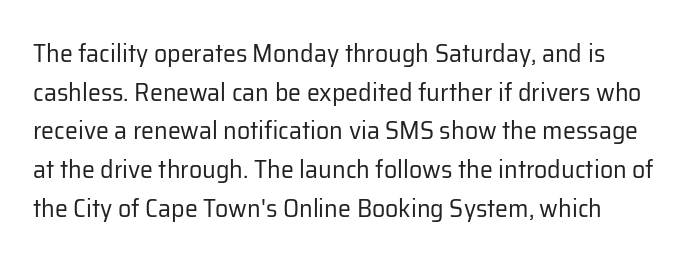
Posture: upright roman. Weight class: somewhere from thin through regular. The space directly below the letters is spotless. The face used here is rendered with its standard letterfit.
